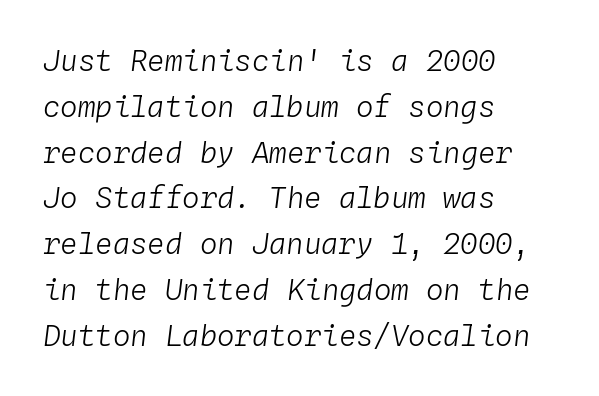
Q: Is the text bold? A: No.
Q: Is the text italic (slanted)? A: Yes, it leans right by about 4 degrees.
Q: Is the text underlined? A: No.
Q: How is the paragraph aligned? A: Left-aligned.
Q: Is the spacing between letters normal or unusually wide? A: Normal.
Q: Is the spacing between lines tight, normal or loose? A: Normal.
Q: Width (condensed, normal, or wide)? A: Normal.
Q: Stroke contrast? A: Low.
Q: x-height? A: Medium.
Q: Monospaced? A: Yes.
